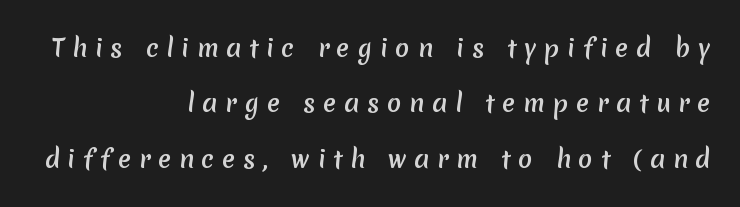
Q: Is the text underlined? A: No.
Q: How is the paragraph aligned? A: Right-aligned.
Q: Is the spacing between letters normal or unusually wide? A: Unusually wide.
Q: Is the spacing between lines tight, normal or loose? A: Loose.
